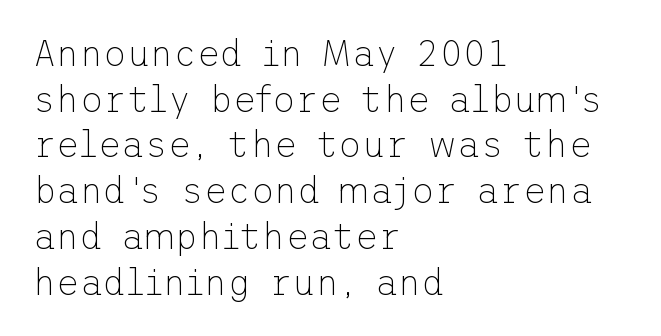
The tracking reads as untouched default to a designer's eye. Designer's note — italics off, roman on. Letters rest on an invisible, unmarked baseline. These glyphs show unthickened strokes, regular width or finer. Baseline-to-baseline distance is the conventional proportion of letter height.
